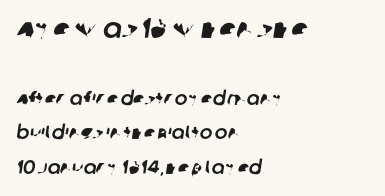
{"serif": "no", "width": "normal", "stroke_contrast": "low", "x_height": "large", "monospaced": "no", "underline": "no", "align": "left", "line_spacing_ratio": 1.83, "letter_spacing": "normal", "letter_spacing_em": 0.0, "larger_block": "first", "size_ratio": 1.47, "glyph_px": 28}
